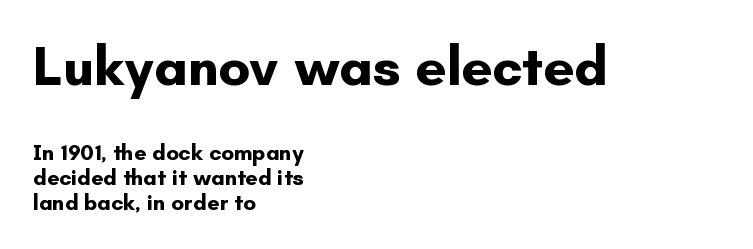
No feet cap the strokes, marking this as sans-serif type. Of the two passages, the one on top uses the larger point size. The vertical gap from one line to the next is small. Reading down the block, your eye returns to a fixed left position each line. The space directly below the letters is spotless. Think of a printed novel: that variable character pitch is what you see here.
